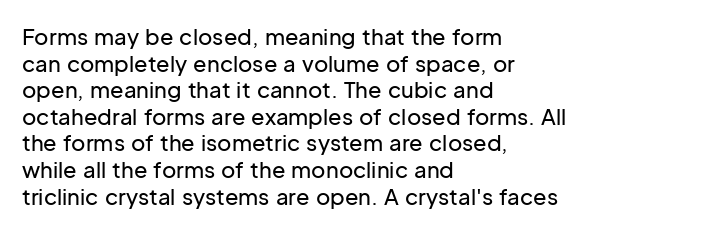
Q: Is the text italic (slanted)? A: No, it is upright.
Q: Is the text underlined? A: No.
Q: How is the paragraph aligned? A: Left-aligned.
Q: Is the spacing between letters normal or unusually wide? A: Normal.
